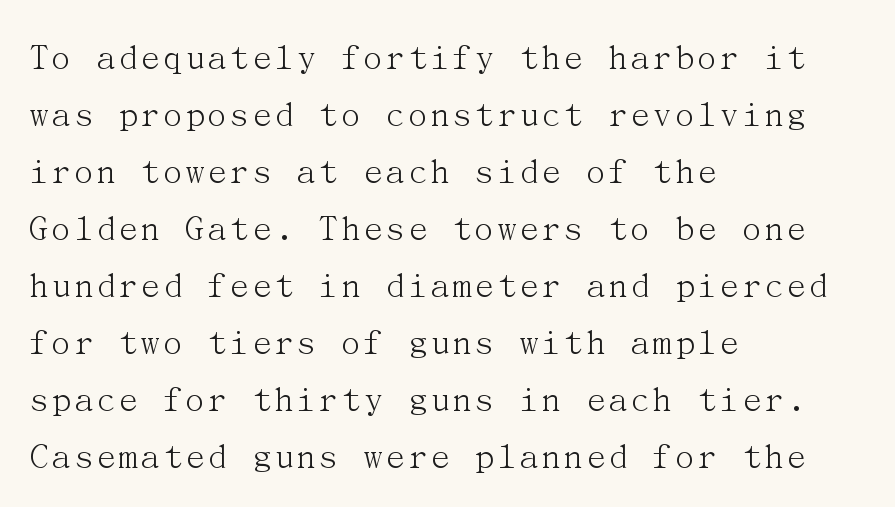
The passage shown stacks its lines at a standard gap. You can tell it's not italic because the verticals are truly vertical. Think standard paragraph weight, or any step lighter than that. Type without underlining. Horizontal alignment here is leftward, the default for most running prose. You can tell from the footed stems that serif type was used.
